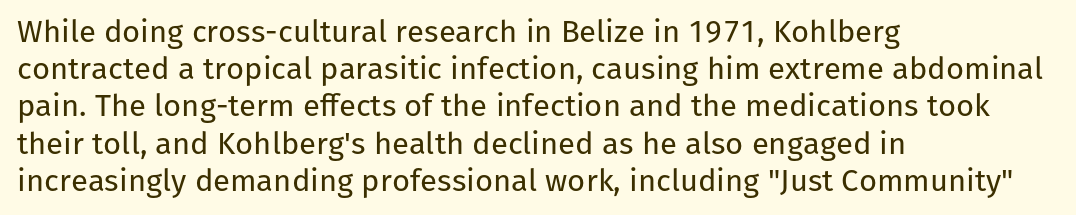
Q: Is the text bold? A: No.
Q: Is the text italic (slanted)? A: No, it is upright.
Q: Is the typeface a serif or a sans-serif typeface? A: Sans-serif.
Q: Is the text underlined? A: No.
Q: How is the paragraph aligned? A: Left-aligned.
Q: Is the spacing between letters normal or unusually wide? A: Normal.
Q: Width (condensed, normal, or wide)? A: Normal.
Q: Stroke contrast? A: Low.
Q: x-height? A: Medium.
Q: Monospaced? A: No.
